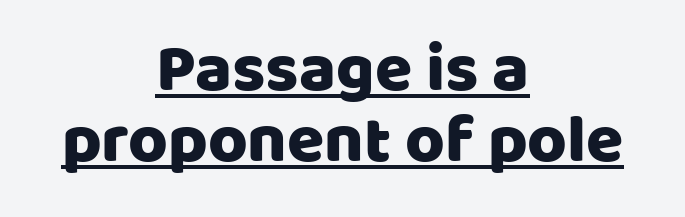
Q: Is the text italic (slanted)? A: No, it is upright.
Q: Is the typeface a serif or a sans-serif typeface? A: Sans-serif.
Q: Is the text underlined? A: Yes.
Q: How is the paragraph aligned? A: Centered.
Q: Is the spacing between letters normal or unusually wide? A: Normal.
Q: Is the spacing between lines tight, normal or loose? A: Tight.
Q: Width (condensed, normal, or wide)? A: Normal.
Q: Stroke contrast? A: Low.
Q: x-height? A: Large.
Q: Monospaced? A: No.
